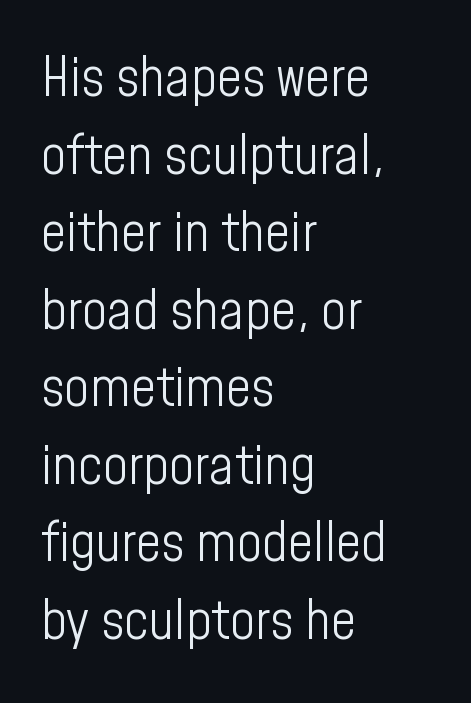
The image shows 55 px light, condensed sans-serif type, upright; set left-aligned, normal line spacing (1.41x), normal letter spacing, not underlined; low stroke contrast and a medium x-height.
